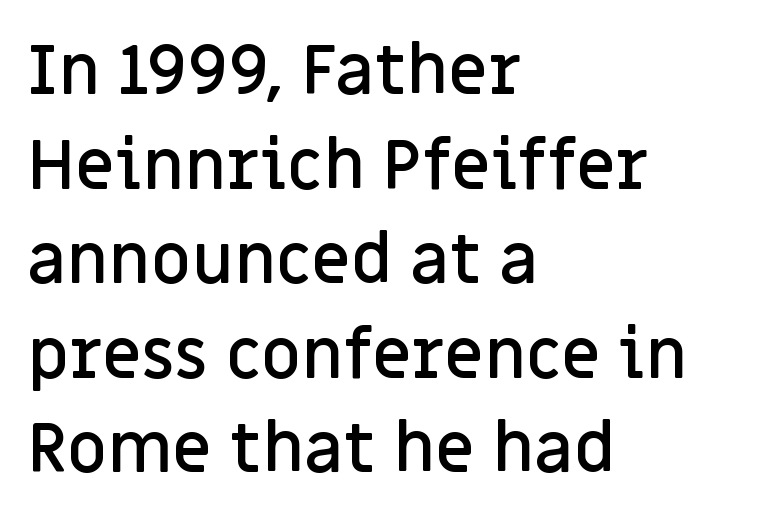
{"serif": "no", "italic": "no", "bold": "semi", "weight": "semibold", "width": "normal", "stroke_contrast": "low", "x_height": "large", "monospaced": "no", "underline": "no", "align": "left", "line_spacing": "normal", "line_spacing_ratio": 1.37, "letter_spacing": "normal", "letter_spacing_em": 0.0, "glyph_px": 69}
